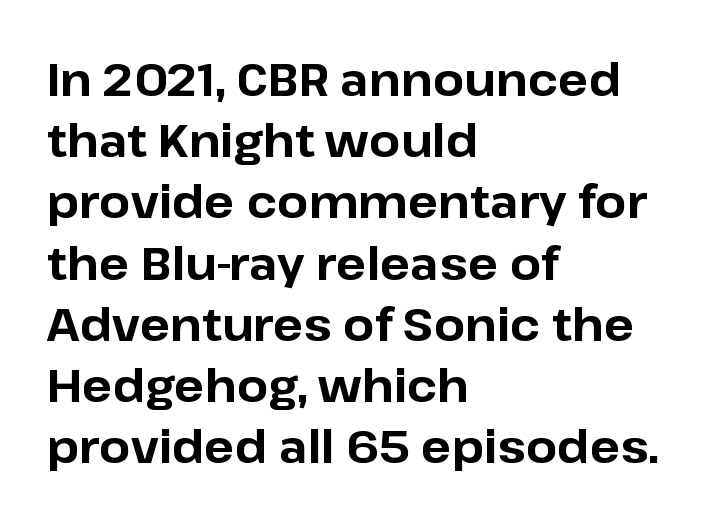
Q: Is the text bold? A: Yes.
Q: Is the text italic (slanted)? A: No, it is upright.
Q: Is the typeface a serif or a sans-serif typeface? A: Sans-serif.
Q: Is the text underlined? A: No.
Q: How is the paragraph aligned? A: Left-aligned.
Q: Is the spacing between letters normal or unusually wide? A: Normal.
Q: Is the spacing between lines tight, normal or loose? A: Normal.
Q: Width (condensed, normal, or wide)? A: Normal.
Q: Stroke contrast? A: Low.
Q: x-height? A: Medium.
Q: Monospaced? A: No.
